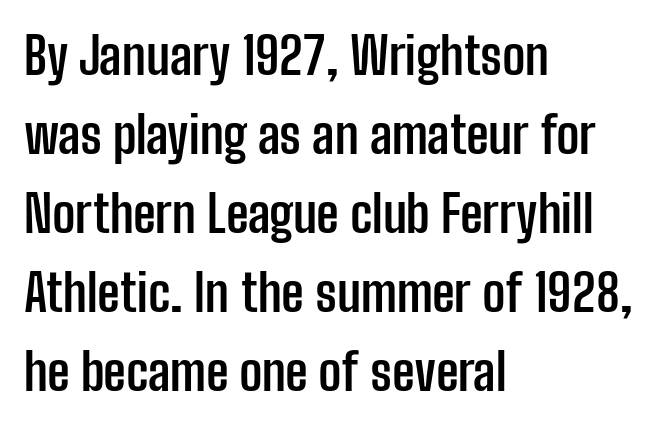
Nobody touched the tracking dial on this one. I'd call this a sans setting — the letters go barefoot. Reading down the column, the eye jumps a familiar distance to each next line. Horizontally, the lines are justified to the leading edge only. Ordinary non-slanted type is in use.
